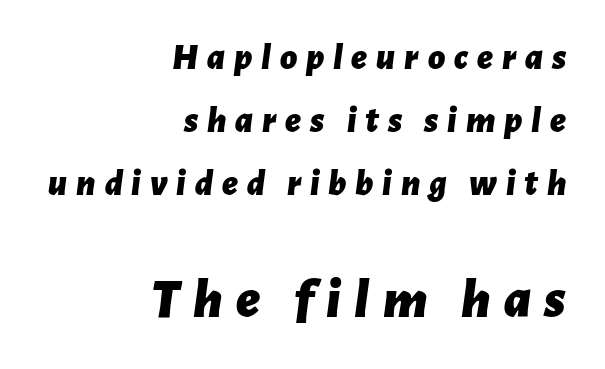
Short and long lines alike share a common ending point at right. Type without underlining. The lines sit at an ordinary, default distance from one another. This is oblique type, the kind used for emphasis or titles.
